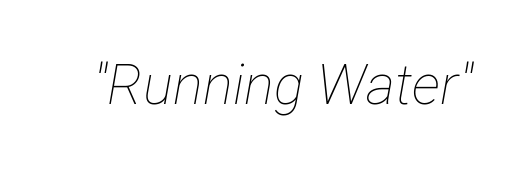
The image shows 56 px thin, condensed type, italic (leaning right); set normal letter spacing, not underlined; low stroke contrast and a medium x-height.
